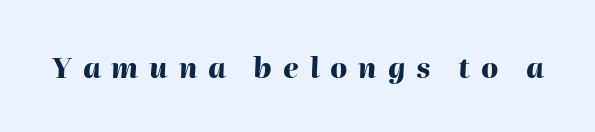
{"italic": "yes", "lean": "right", "slant_degrees": 2, "bold": "yes", "weight": "heavy", "width": "normal", "stroke_contrast": "high", "x_height": "medium", "monospaced": "no", "underline": "no", "letter_spacing": "wide", "letter_spacing_em": 0.39, "glyph_px": 28}
